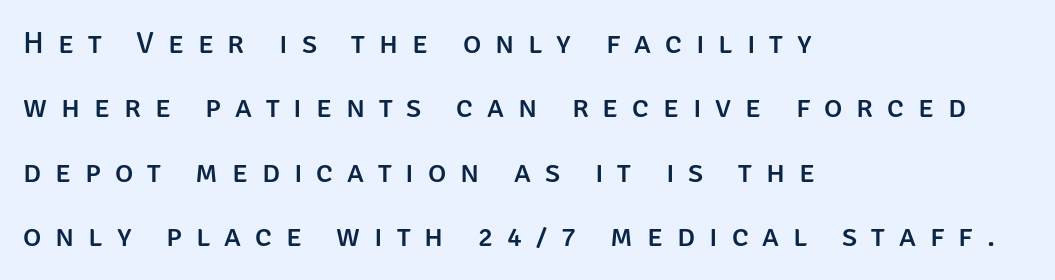
The image shows 31 px sans-serif type, upright; set left-aligned, loose line spacing (2.08x), unusually wide letter spacing (+0.45 em), not underlined; low stroke contrast and a large x-height.
